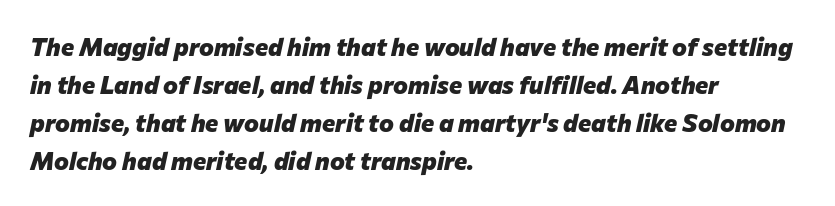
The image shows 25 px bold type, italic (leaning right); set left-aligned, normal line spacing (1.52x), normal letter spacing, not underlined.
